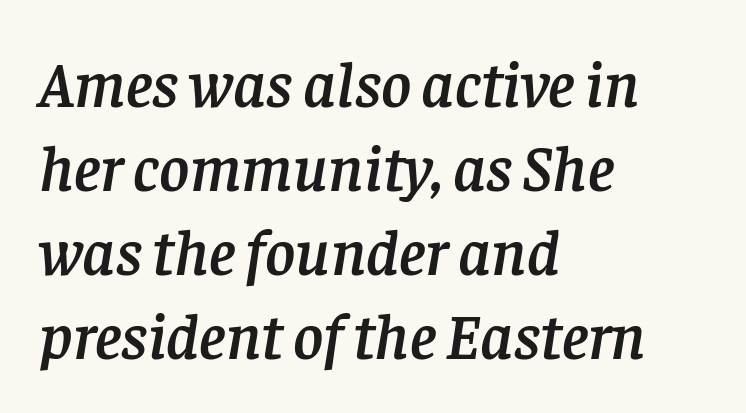
Q: Is the text italic (slanted)? A: Yes, it leans right by about 8 degrees.
Q: Is the typeface a serif or a sans-serif typeface? A: Serif.
Q: Is the text underlined? A: No.
Q: How is the paragraph aligned? A: Left-aligned.
Q: Is the spacing between letters normal or unusually wide? A: Normal.
Q: Is the spacing between lines tight, normal or loose? A: Normal.
Q: Width (condensed, normal, or wide)? A: Normal.
Q: Stroke contrast? A: Low.
Q: x-height? A: Large.
Q: Monospaced? A: No.
